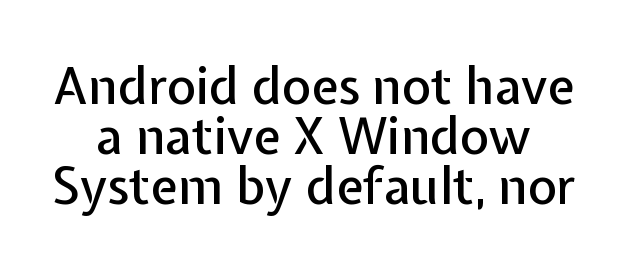
Q: Is the text italic (slanted)? A: No, it is upright.
Q: Is the typeface a serif or a sans-serif typeface? A: Sans-serif.
Q: Is the text underlined? A: No.
Q: Is the spacing between letters normal or unusually wide? A: Normal.
Q: Is the spacing between lines tight, normal or loose? A: Tight.
Q: Width (condensed, normal, or wide)? A: Normal.
Q: Stroke contrast? A: Low.
Q: x-height? A: Medium.
Q: Monospaced? A: No.
